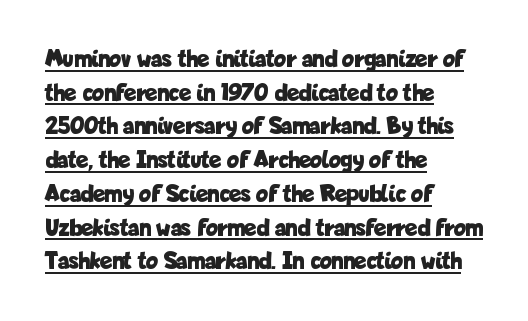
Q: Is the text bold? A: Yes.
Q: Is the text italic (slanted)? A: No, it is upright.
Q: Is the text underlined? A: Yes.
Q: How is the paragraph aligned? A: Left-aligned.
Q: Is the spacing between letters normal or unusually wide? A: Normal.
Q: Is the spacing between lines tight, normal or loose? A: Normal.
